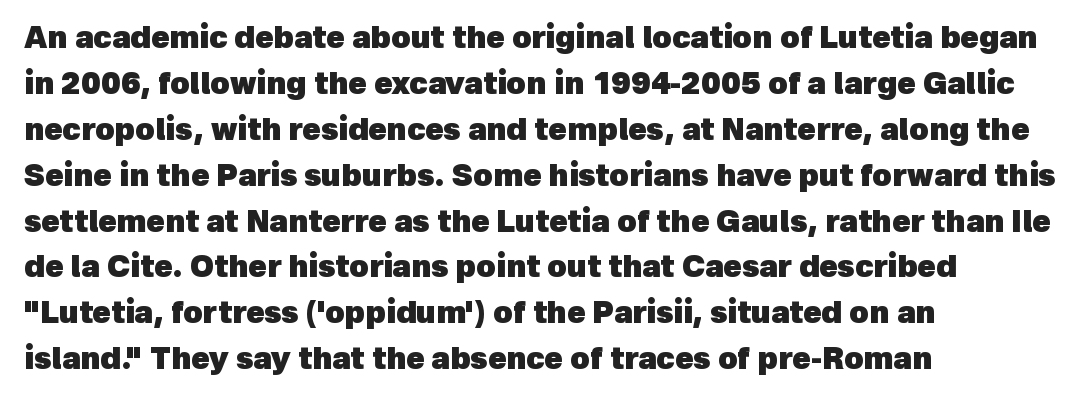
Q: Is the text bold? A: Yes.
Q: Is the typeface a serif or a sans-serif typeface? A: Sans-serif.
Q: Is the text underlined? A: No.
Q: How is the paragraph aligned? A: Left-aligned.
Q: Is the spacing between letters normal or unusually wide? A: Normal.
Q: Is the spacing between lines tight, normal or loose? A: Normal.
Q: Width (condensed, normal, or wide)? A: Normal.
Q: x-height? A: Medium.
Q: Monospaced? A: No.
